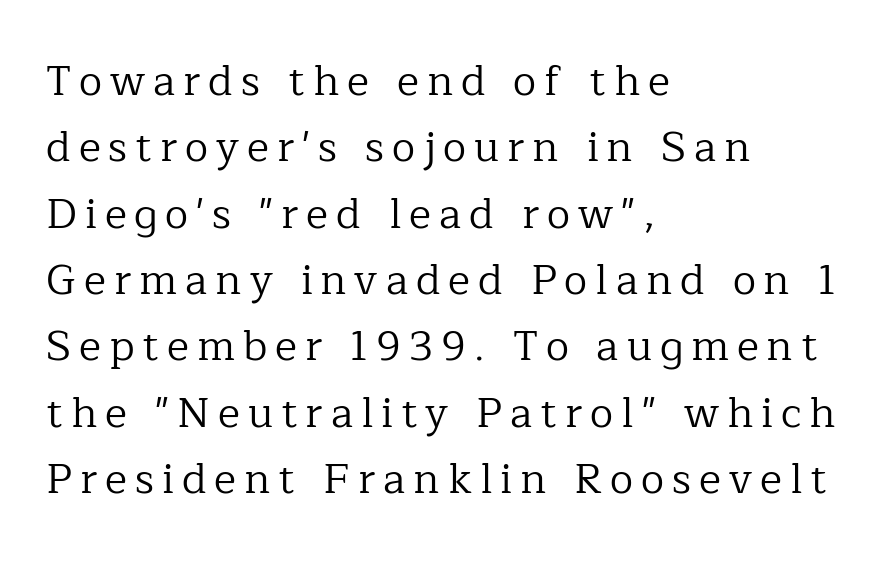
{"serif": "yes", "italic": "no", "bold": "no", "weight": "regular", "width": "normal", "stroke_contrast": "low", "x_height": "medium", "monospaced": "no", "underline": "no", "align": "left", "line_spacing": "normal", "line_spacing_ratio": 1.58, "glyph_px": 42}
